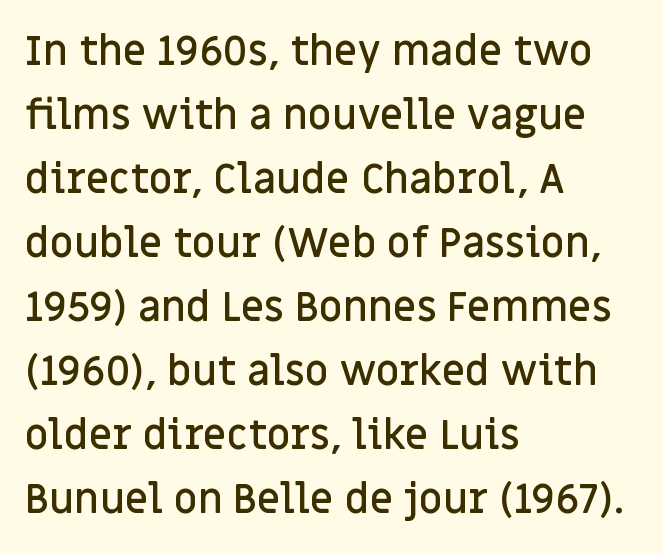
{"serif": "no", "italic": "no", "bold": "semi", "weight": "semibold", "width": "normal", "stroke_contrast": "low", "x_height": "large", "monospaced": "no", "underline": "no", "align": "left", "line_spacing": "normal", "line_spacing_ratio": 1.56, "letter_spacing": "normal", "letter_spacing_em": 0.0, "glyph_px": 41}
